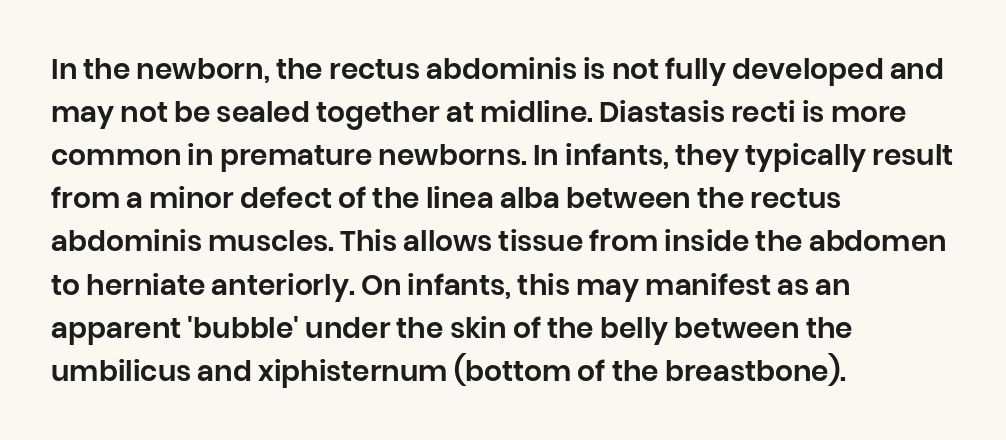
{"serif": "no", "italic": "no", "width": "normal", "stroke_contrast": "low", "x_height": "large", "monospaced": "no", "underline": "no", "align": "left", "line_spacing": "normal", "line_spacing_ratio": 1.54, "letter_spacing": "normal", "letter_spacing_em": 0.0, "glyph_px": 28}
